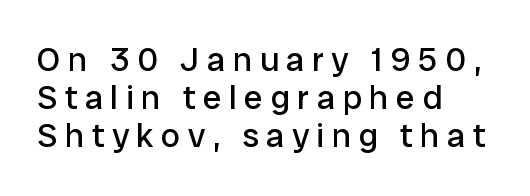
{"serif": "no", "italic": "no", "bold": "no", "weight": "regular", "width": "normal", "stroke_contrast": "low", "x_height": "medium", "monospaced": "no", "underline": "no", "align": "left", "line_spacing": "tight", "line_spacing_ratio": 1.12, "letter_spacing": "wide", "letter_spacing_em": 0.22, "glyph_px": 34}
